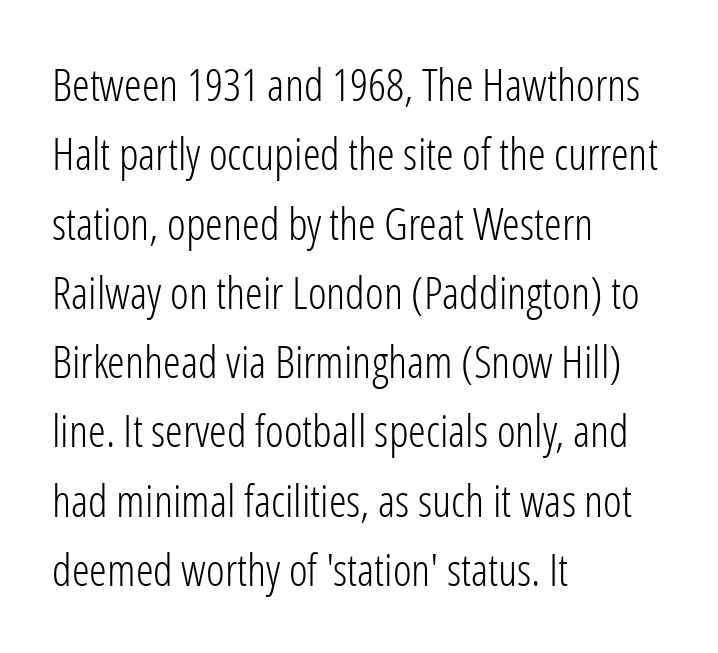
{"serif": "no", "italic": "no", "bold": "no", "weight": "light", "width": "condensed", "stroke_contrast": "low", "x_height": "medium", "monospaced": "no", "underline": "no", "align": "left", "line_spacing": "normal", "line_spacing_ratio": 1.54, "letter_spacing": "normal", "letter_spacing_em": 0.0, "glyph_px": 45}
